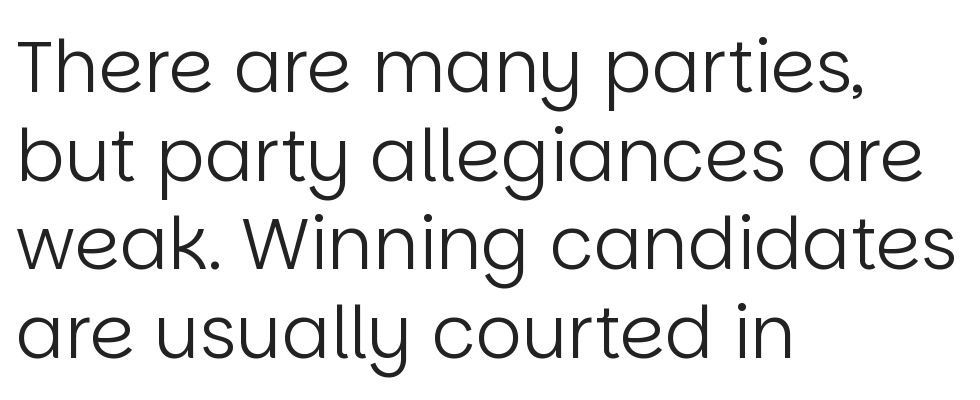
Q: Is the text bold? A: No.
Q: Is the text italic (slanted)? A: No, it is upright.
Q: Is the typeface a serif or a sans-serif typeface? A: Sans-serif.
Q: Is the text underlined? A: No.
Q: How is the paragraph aligned? A: Left-aligned.
Q: Is the spacing between letters normal or unusually wide? A: Normal.
Q: Width (condensed, normal, or wide)? A: Normal.
Q: Stroke contrast? A: Low.
Q: x-height? A: Large.
Q: Monospaced? A: No.
